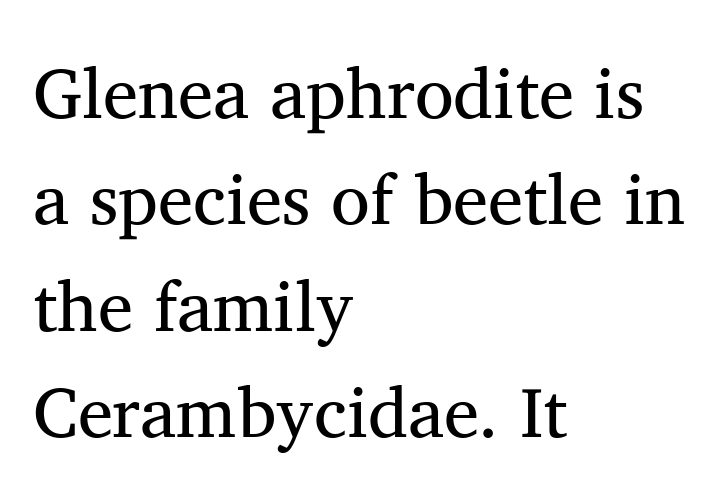
Q: Is the text bold? A: No.
Q: Is the text italic (slanted)? A: No, it is upright.
Q: Is the typeface a serif or a sans-serif typeface? A: Serif.
Q: Is the text underlined? A: No.
Q: How is the paragraph aligned? A: Left-aligned.
Q: Is the spacing between letters normal or unusually wide? A: Normal.
Q: Is the spacing between lines tight, normal or loose? A: Normal.
Q: Width (condensed, normal, or wide)? A: Normal.
Q: Stroke contrast? A: Medium.
Q: x-height? A: Medium.
Q: Monospaced? A: No.
